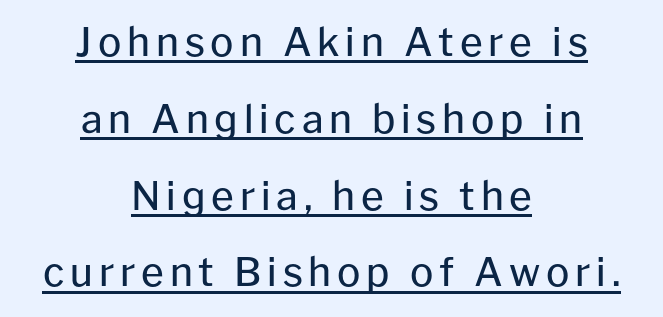
The image shows 39 px regular-weight sans-serif type, upright; set centered, loose line spacing (1.97x), underlined; low stroke contrast and a medium x-height.
